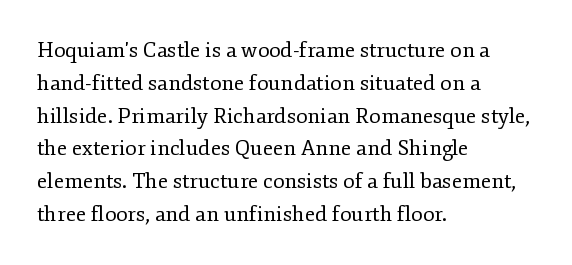
Upright lettering throughout. The rows are spaced the way most documents space them. These lines stack with their left ends in a neat column. The space beneath each line is pristine and unruled. This sample uses plain, unmodified letter spacing. Stem width sits at or under what a default text font uses.
